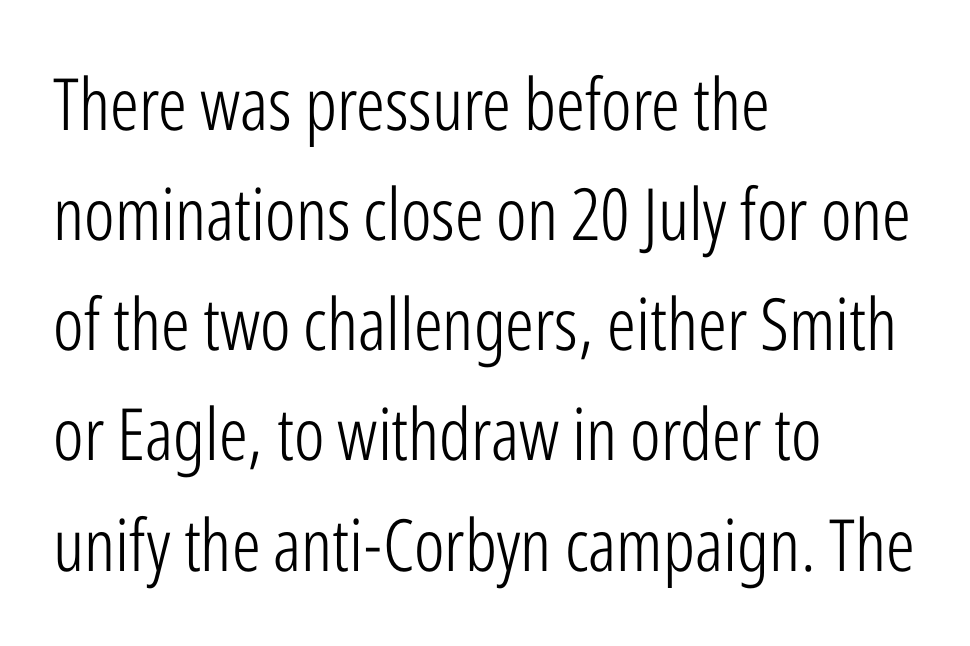
{"serif": "no", "italic": "no", "bold": "no", "weight": "light", "width": "condensed", "stroke_contrast": "low", "x_height": "medium", "monospaced": "no", "underline": "no", "align": "left", "line_spacing": "normal", "line_spacing_ratio": 1.53, "letter_spacing": "normal", "letter_spacing_em": 0.0, "glyph_px": 72}
